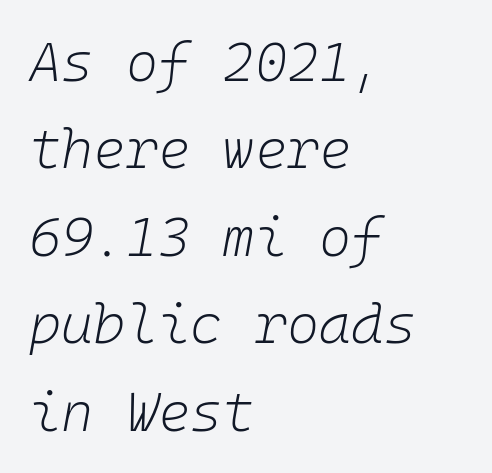
{"italic": "yes", "lean": "right", "slant_degrees": 10, "bold": "no", "weight": "light", "width": "normal", "stroke_contrast": "low", "x_height": "medium", "underline": "no", "align": "left", "line_spacing": "normal", "line_spacing_ratio": 1.59, "letter_spacing": "normal", "letter_spacing_em": 0.0, "glyph_px": 55}
